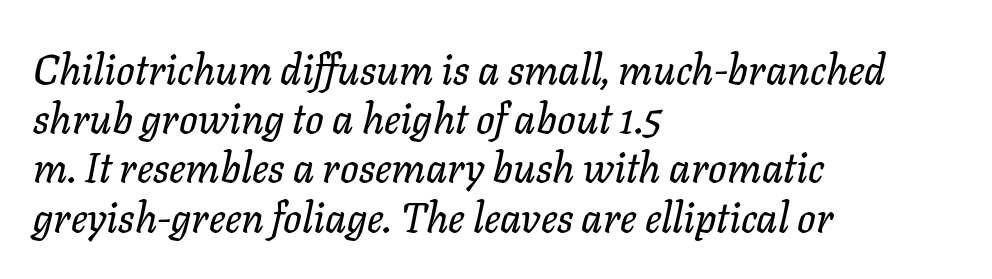
Is this a fixed-width face? No — the glyphs have proportional, varying widths. Here the glyphs are tracked normally, forming tight word shapes. Beneath every word, the page is bare. The passage is arranged the way most books set body copy — flush left.
